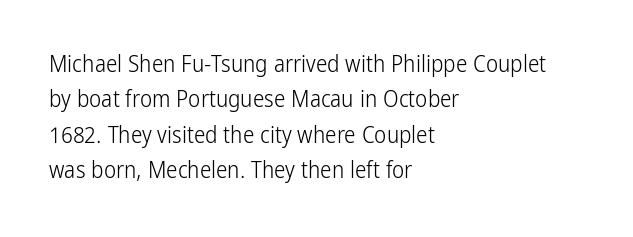
{"italic": "no", "bold": "no", "underline": "no", "align": "left", "line_spacing": "normal", "line_spacing_ratio": 1.54, "letter_spacing": "normal", "letter_spacing_em": 0.0, "glyph_px": 23}
